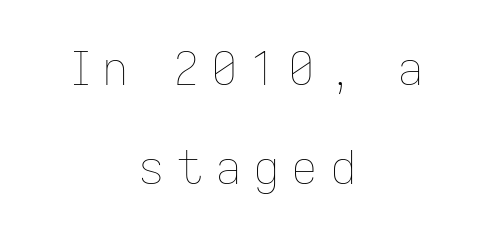
Ink coverage per letter is moderate at most. This rendering features lettering with no underline. Proportional: the letters do not fall into vertical columns. Compared with typical body copy, the letter spacing here is much looser. A roman cut, with each character standing at attention. The block of text is sparse from top to bottom, with ample space between rows.
